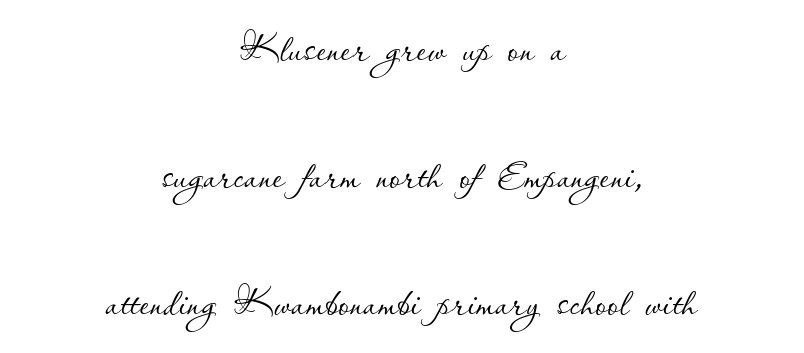
Q: Is the text bold? A: No.
Q: Is the text italic (slanted)? A: Yes.
Q: Is the text underlined? A: No.
Q: How is the paragraph aligned? A: Centered.
Q: Is the spacing between letters normal or unusually wide? A: Normal.
Q: Is the spacing between lines tight, normal or loose? A: Loose.
Q: Width (condensed, normal, or wide)? A: Normal.
Q: Stroke contrast? A: Low.
Q: x-height? A: Small.
Q: Monospaced? A: No.
